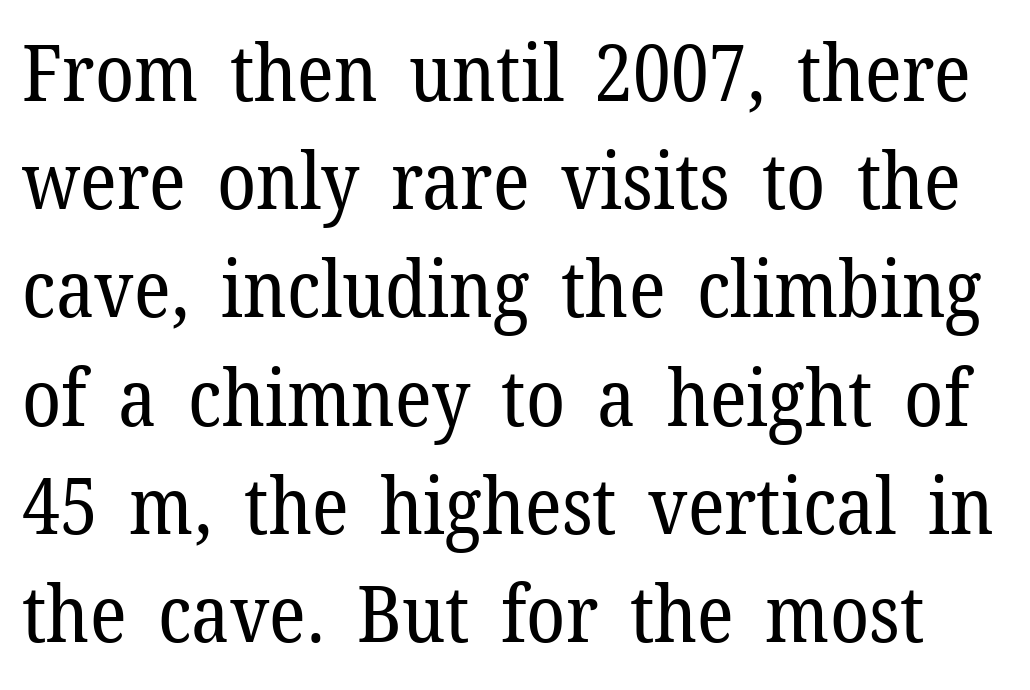
The specimen reads as upright at a glance. Regular leading. Words float on clear page, feet unadorned. How are the letters spaced? Ordinarily, with no added tracking. Heft: none added — not bold. A typesetter would call this proportional, since set widths differ per character.
